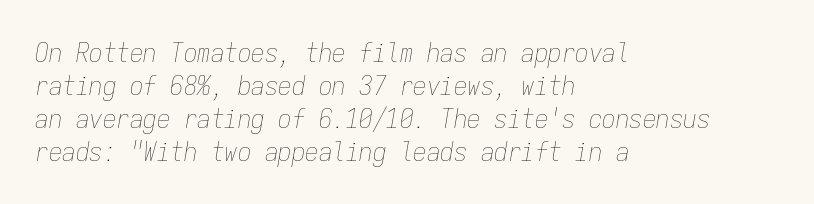
Q: Is the text bold? A: No.
Q: Is the text italic (slanted)? A: Yes, it leans right by about 9 degrees.
Q: Is the text underlined? A: No.
Q: How is the paragraph aligned? A: Left-aligned.
Q: Is the spacing between letters normal or unusually wide? A: Normal.
